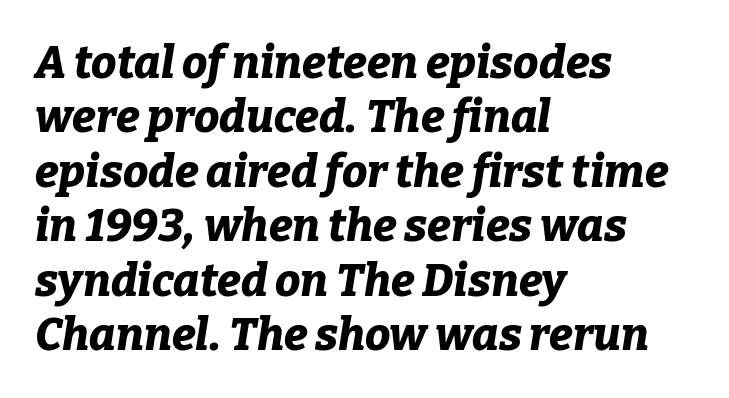
{"italic": "yes", "lean": "right", "slant_degrees": 9, "bold": "yes", "weight": "bold", "width": "normal", "stroke_contrast": "low", "x_height": "medium", "monospaced": "no", "underline": "no", "align": "left", "line_spacing_ratio": 1.21, "letter_spacing": "normal", "letter_spacing_em": 0.0, "glyph_px": 45}
